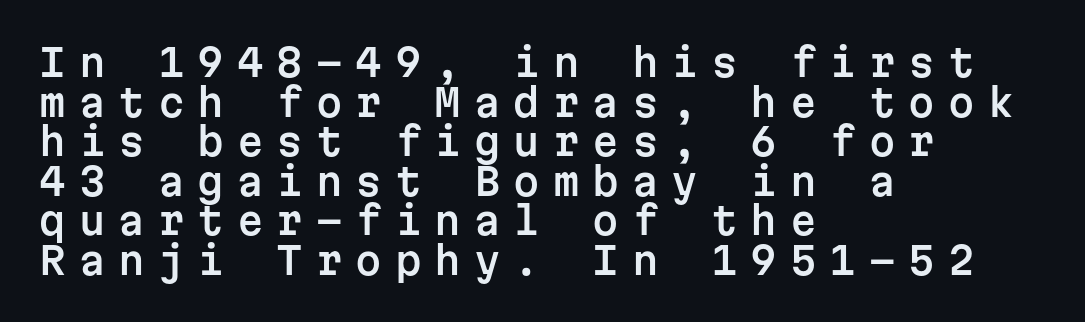
The image shows 38 px sans-serif type, upright, monospaced; set left-aligned, tight line spacing (1.04x), unusually wide letter spacing (+0.34 em), not underlined; low stroke contrast and a medium x-height.
